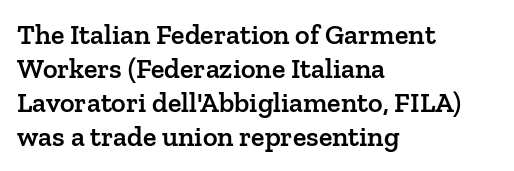
Q: Is the text bold? A: Semi-bold.
Q: Is the text italic (slanted)? A: No, it is upright.
Q: Is the typeface a serif or a sans-serif typeface? A: Serif.
Q: Is the text underlined? A: No.
Q: How is the paragraph aligned? A: Left-aligned.
Q: Is the spacing between letters normal or unusually wide? A: Normal.
Q: Width (condensed, normal, or wide)? A: Normal.
Q: Stroke contrast? A: Low.
Q: x-height? A: Medium.
Q: Monospaced? A: No.
